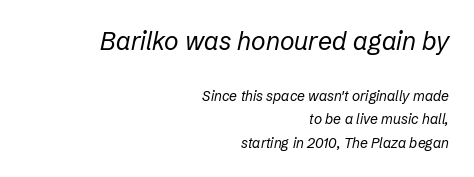
Q: Is the text bold? A: No.
Q: Is the text italic (slanted)? A: Yes, it leans right by about 12 degrees.
Q: Is the text underlined? A: No.
Q: How is the paragraph aligned? A: Right-aligned.
Q: Is the spacing between letters normal or unusually wide? A: Normal.
Q: Is the spacing between lines tight, normal or loose? A: Normal.
Q: Which block of text is set in a larger size, the first (top) or the second (bottom)? A: The first (top) one.
